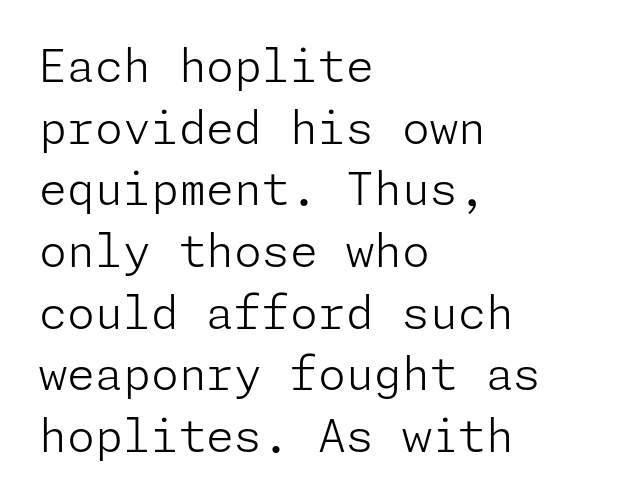
The image shows 45 px light sans-serif type, upright; set left-aligned, normal line spacing (1.37x), normal letter spacing, not underlined; low stroke contrast and a medium x-height.
